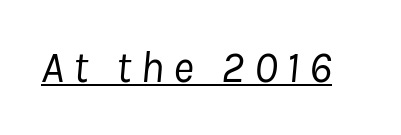
{"italic": "yes", "lean": "right", "slant_degrees": 8, "bold": "no", "weight": "regular", "width": "normal", "stroke_contrast": "low", "x_height": "medium", "monospaced": "no", "underline": "yes", "letter_spacing": "wide", "letter_spacing_em": 0.21, "glyph_px": 44}
